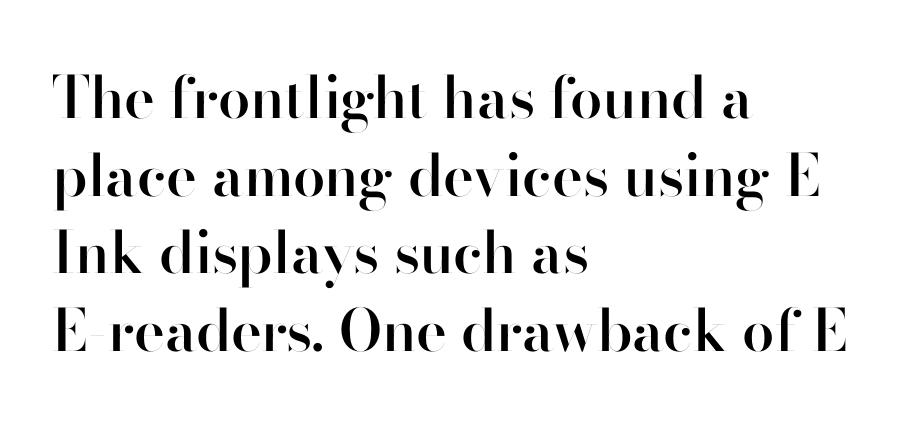
{"serif": "no", "italic": "no", "bold": "semi", "weight": "semibold", "width": "normal", "stroke_contrast": "high", "x_height": "small", "monospaced": "no", "underline": "no", "align": "left", "line_spacing": "normal", "line_spacing_ratio": 1.34, "letter_spacing": "normal", "letter_spacing_em": 0.0, "glyph_px": 58}
